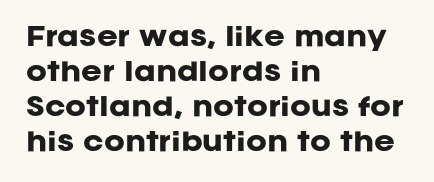
The image shows 25 px bold type, upright; set left-aligned, normal line spacing (1.4x), normal letter spacing, not underlined.
